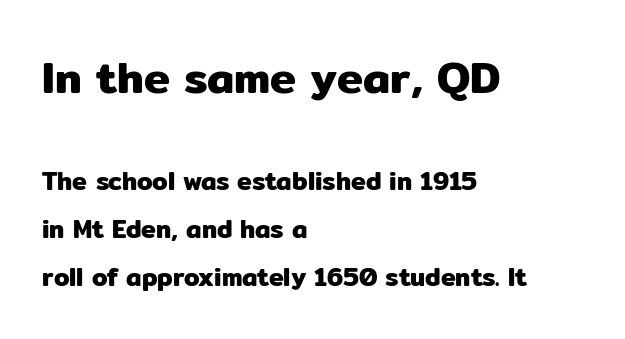
Q: Is the text italic (slanted)? A: No, it is upright.
Q: Is the typeface a serif or a sans-serif typeface? A: Sans-serif.
Q: Is the text underlined? A: No.
Q: How is the paragraph aligned? A: Left-aligned.
Q: Is the spacing between letters normal or unusually wide? A: Normal.
Q: Is the spacing between lines tight, normal or loose? A: Loose.
Q: Which block of text is set in a larger size, the first (top) or the second (bottom)? A: The first (top) one.
Q: Width (condensed, normal, or wide)? A: Normal.
Q: Stroke contrast? A: Low.
Q: x-height? A: Medium.
Q: Monospaced? A: No.
